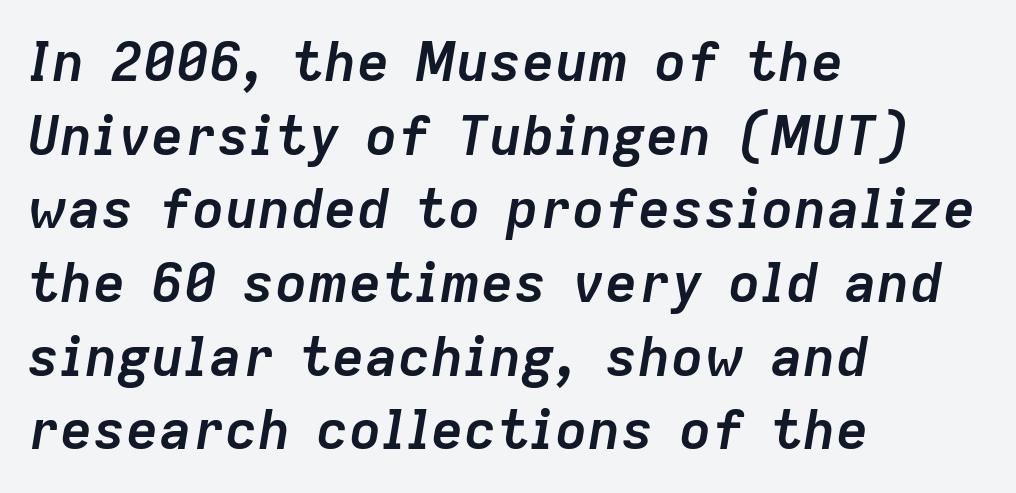
Q: Is the text bold? A: Yes.
Q: Is the text italic (slanted)? A: Yes, it leans right by about 9 degrees.
Q: Is the text underlined? A: No.
Q: How is the paragraph aligned? A: Left-aligned.
Q: Is the spacing between letters normal or unusually wide? A: Normal.
Q: Is the spacing between lines tight, normal or loose? A: Normal.
Q: Width (condensed, normal, or wide)? A: Normal.
Q: Stroke contrast? A: Low.
Q: x-height? A: Medium.
Q: Monospaced? A: No.
